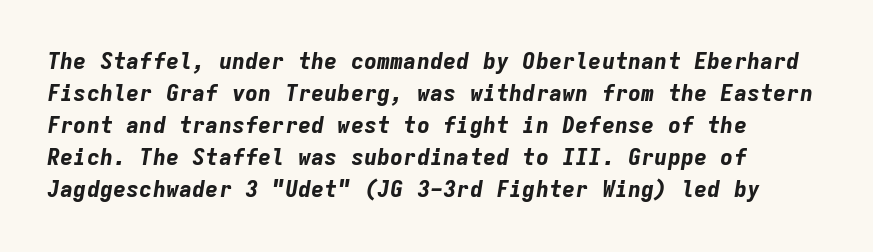
{"italic": "yes", "lean": "right", "slant_degrees": 9, "bold": "yes", "underline": "no", "align": "left", "line_spacing": "normal", "line_spacing_ratio": 1.46, "letter_spacing": "normal", "letter_spacing_em": 0.0, "glyph_px": 22}
